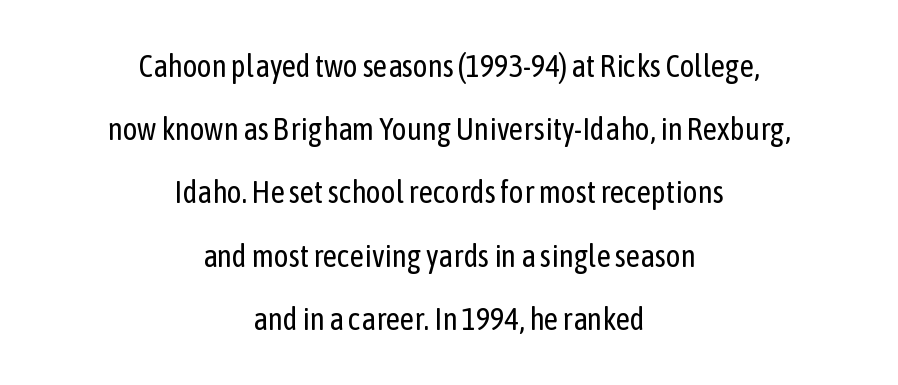
These lines were composed using upright roman letters. The passage is arranged like a title page — every line centered. Weight: in the light-to-regular range. Honestly, the rows look like they've been pulled way apart.
